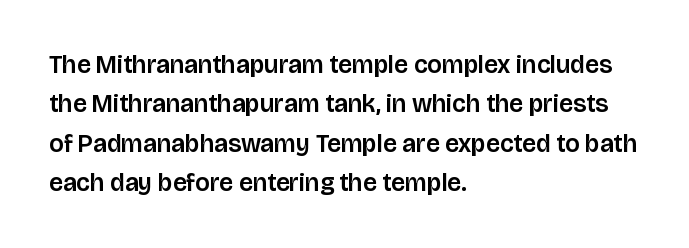
{"italic": "no", "underline": "no", "align": "left", "line_spacing": "normal", "line_spacing_ratio": 1.58, "letter_spacing": "normal", "letter_spacing_em": 0.0, "glyph_px": 25}
